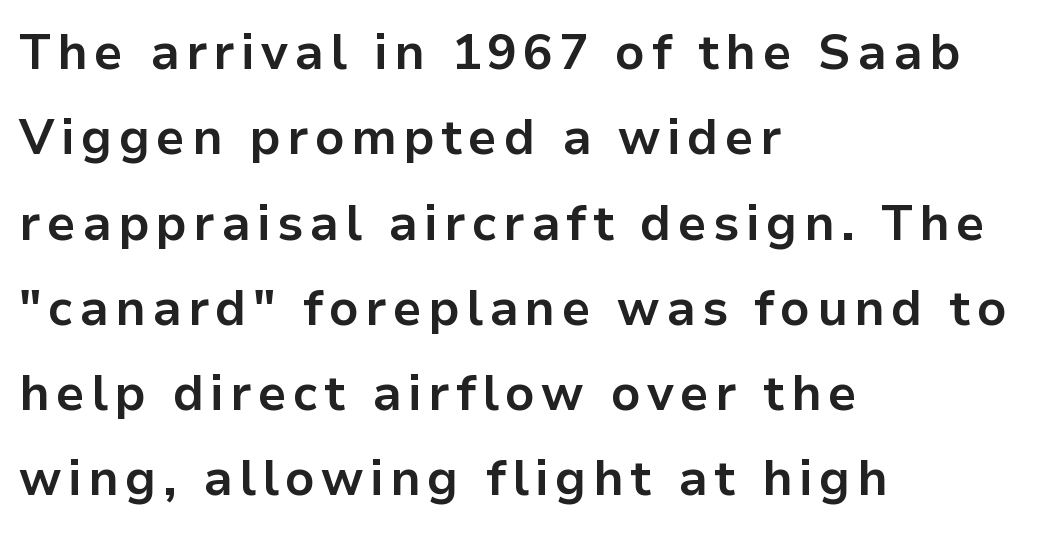
The image shows 49 px bold sans-serif type, upright; set left-aligned, line spacing 1.74x, not underlined; low stroke contrast and a medium x-height.
